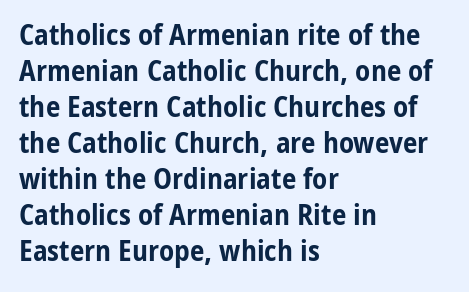
The image shows 29 px bold, condensed sans-serif type, upright; set left-aligned, line spacing 1.24x, normal letter spacing, not underlined; low stroke contrast and a medium x-height.
